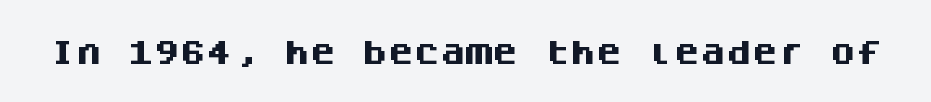
Q: Is the text bold? A: Yes.
Q: Is the text italic (slanted)? A: No, it is upright.
Q: Is the text underlined? A: No.
Q: Is the spacing between letters normal or unusually wide? A: Normal.
